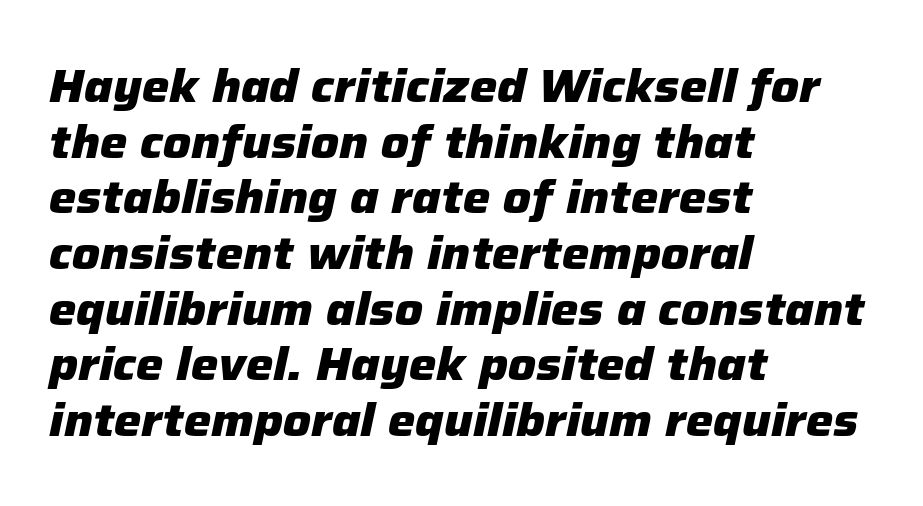
Q: Is the text bold? A: Yes.
Q: Is the text italic (slanted)? A: Yes, it leans right by about 12 degrees.
Q: Is the text underlined? A: No.
Q: How is the paragraph aligned? A: Left-aligned.
Q: Is the spacing between letters normal or unusually wide? A: Normal.
Q: Width (condensed, normal, or wide)? A: Normal.
Q: Stroke contrast? A: Low.
Q: x-height? A: Medium.
Q: Monospaced? A: No.
